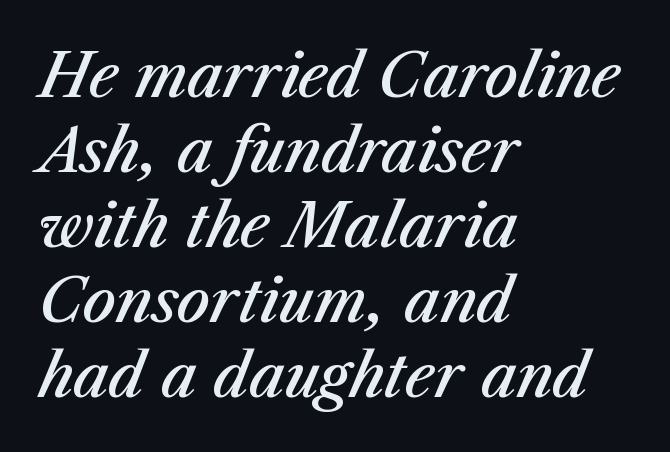
{"italic": "yes", "lean": "right", "slant_degrees": 23, "bold": "semi", "weight": "semibold", "width": "normal", "stroke_contrast": "medium", "x_height": "medium", "monospaced": "no", "underline": "no", "align": "left", "line_spacing": "normal", "line_spacing_ratio": 1.27, "letter_spacing": "normal", "letter_spacing_em": 0.0, "glyph_px": 59}
